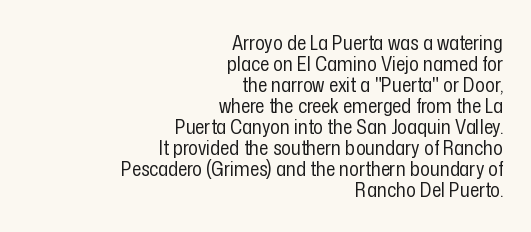
{"italic": "no", "bold": "no", "underline": "no", "align": "right", "line_spacing": "tight", "line_spacing_ratio": 1.05, "letter_spacing": "normal", "letter_spacing_em": 0.0, "glyph_px": 20}
